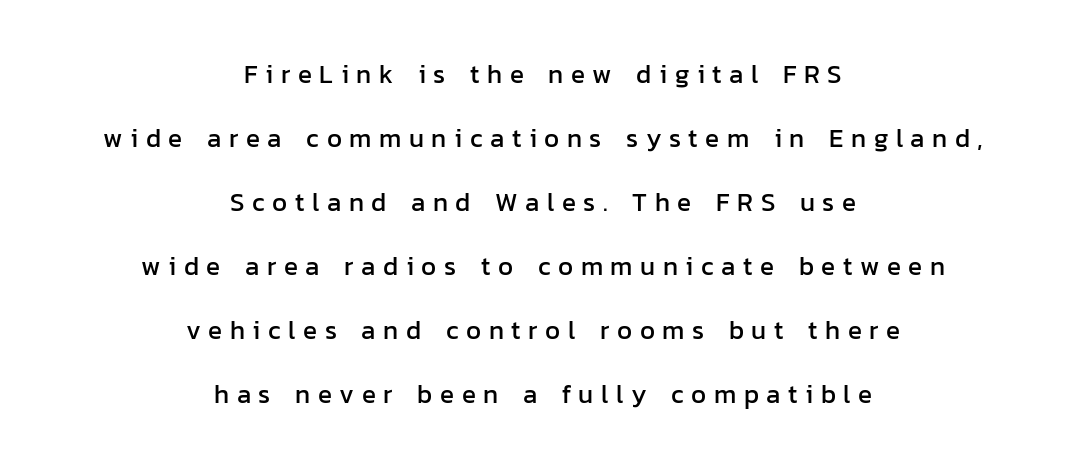
Q: Is the text italic (slanted)? A: No, it is upright.
Q: Is the text underlined? A: No.
Q: How is the paragraph aligned? A: Centered.
Q: Is the spacing between letters normal or unusually wide? A: Unusually wide.
Q: Is the spacing between lines tight, normal or loose? A: Loose.
